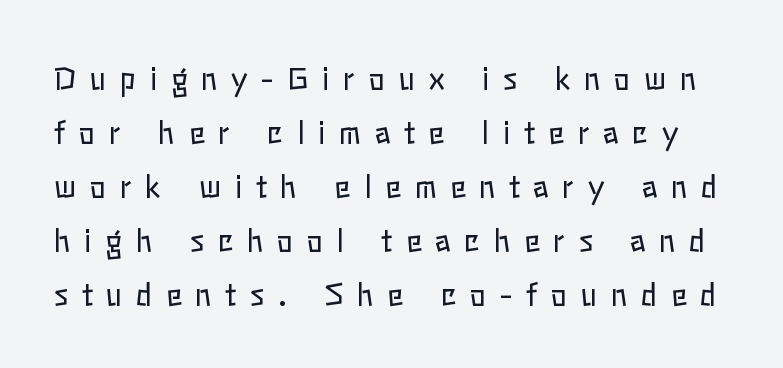
Q: Is the text bold? A: No.
Q: Is the text italic (slanted)? A: No, it is upright.
Q: Is the text underlined? A: No.
Q: Is the spacing between letters normal or unusually wide? A: Unusually wide.
Q: Width (condensed, normal, or wide)? A: Normal.
Q: Stroke contrast? A: Low.
Q: x-height? A: Medium.
Q: Monospaced? A: No.
